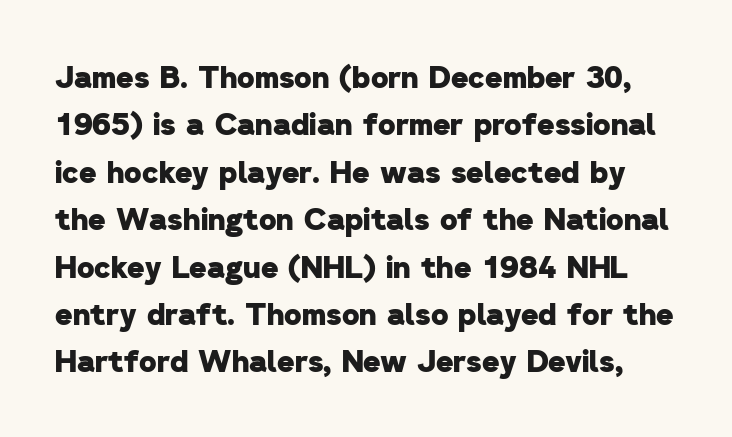
Q: Is the text bold? A: Yes.
Q: Is the typeface a serif or a sans-serif typeface? A: Sans-serif.
Q: Is the text underlined? A: No.
Q: Is the spacing between letters normal or unusually wide? A: Normal.
Q: Is the spacing between lines tight, normal or loose? A: Normal.
Q: Width (condensed, normal, or wide)? A: Normal.
Q: Stroke contrast? A: Low.
Q: x-height? A: Medium.
Q: Monospaced? A: No.
